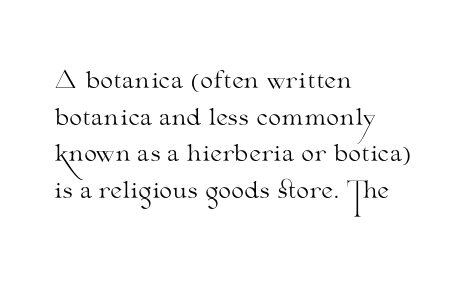
The image shows 23 px text type, upright; set left-aligned, normal line spacing (1.59x), normal letter spacing, not underlined.
